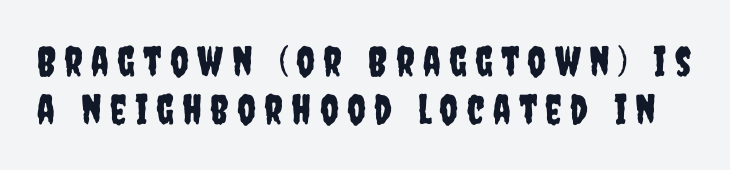
Q: Is the text italic (slanted)? A: No, it is upright.
Q: Is the typeface a serif or a sans-serif typeface? A: Sans-serif.
Q: Is the text underlined? A: No.
Q: Is the spacing between letters normal or unusually wide? A: Unusually wide.
Q: Width (condensed, normal, or wide)? A: Condensed.
Q: Stroke contrast? A: Low.
Q: x-height? A: Large.
Q: Monospaced? A: No.
